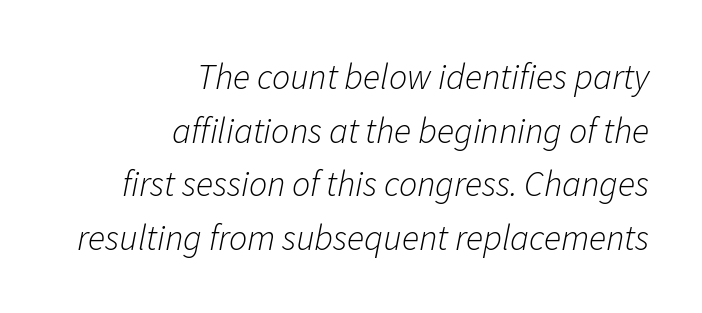
Q: Is the text bold? A: No.
Q: Is the text italic (slanted)? A: Yes, it leans right by about 11 degrees.
Q: Is the text underlined? A: No.
Q: How is the paragraph aligned? A: Right-aligned.
Q: Is the spacing between letters normal or unusually wide? A: Normal.
Q: Is the spacing between lines tight, normal or loose? A: Normal.
Q: Width (condensed, normal, or wide)? A: Normal.
Q: Stroke contrast? A: Low.
Q: x-height? A: Medium.
Q: Monospaced? A: No.
